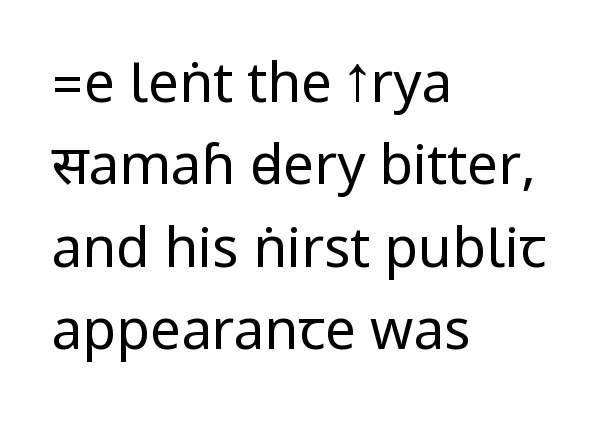
Q: Is the text bold? A: No.
Q: Is the text italic (slanted)? A: No, it is upright.
Q: Is the typeface a serif or a sans-serif typeface? A: Sans-serif.
Q: Is the text underlined? A: No.
Q: How is the paragraph aligned? A: Left-aligned.
Q: Is the spacing between letters normal or unusually wide? A: Normal.
Q: Is the spacing between lines tight, normal or loose? A: Normal.
Q: Width (condensed, normal, or wide)? A: Condensed.
Q: Stroke contrast? A: Low.
